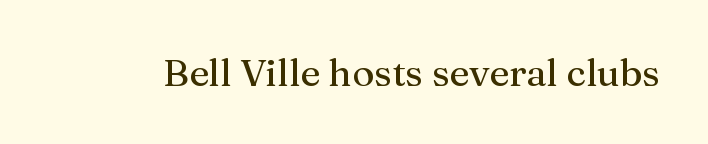
The image shows 38 px serif type, upright; set normal letter spacing, not underlined; medium stroke contrast and a medium x-height.
